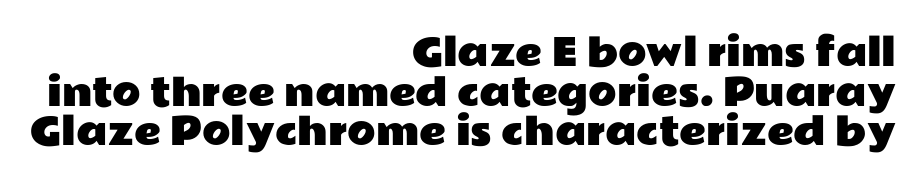
{"serif": "no", "italic": "no", "width": "wide", "stroke_contrast": "low", "x_height": "medium", "monospaced": "no", "underline": "no", "align": "right", "line_spacing": "tight", "line_spacing_ratio": 1.07, "letter_spacing": "normal", "letter_spacing_em": 0.0, "glyph_px": 37}
